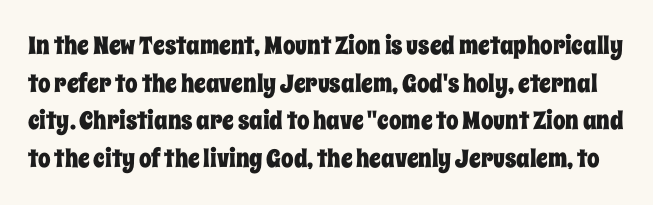
Leading: standard. Italic: no, the glyphs are upright roman. There is no visible air inserted between adjacent glyphs. Quick note: underline off.
